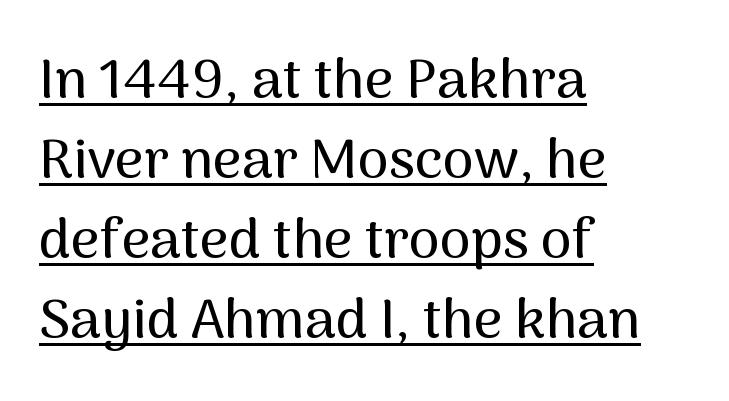
{"serif": "no", "italic": "no", "width": "normal", "stroke_contrast": "medium", "x_height": "medium", "monospaced": "no", "underline": "yes", "align": "left", "line_spacing": "normal", "line_spacing_ratio": 1.43, "letter_spacing": "normal", "letter_spacing_em": 0.0, "glyph_px": 56}
